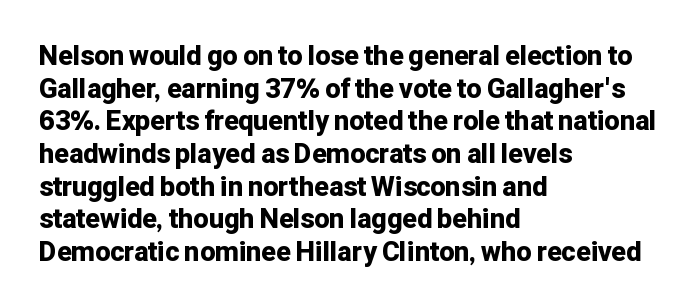
{"italic": "no", "bold": "yes", "underline": "no", "align": "left", "line_spacing_ratio": 1.21, "letter_spacing": "normal", "letter_spacing_em": 0.0, "glyph_px": 27}
